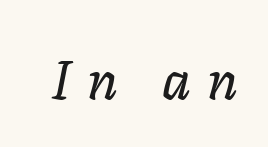
Q: Is the text italic (slanted)? A: Yes, it leans right by about 11 degrees.
Q: Is the text underlined? A: No.
Q: Is the spacing between letters normal or unusually wide? A: Unusually wide.
Q: Width (condensed, normal, or wide)? A: Normal.
Q: Stroke contrast? A: Low.
Q: x-height? A: Medium.
Q: Monospaced? A: No.
